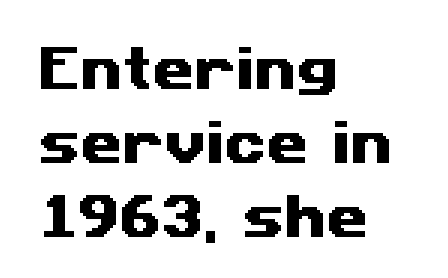
Q: Is the typeface a serif or a sans-serif typeface? A: Sans-serif.
Q: Is the text underlined? A: No.
Q: How is the paragraph aligned? A: Left-aligned.
Q: Is the spacing between letters normal or unusually wide? A: Normal.
Q: Is the spacing between lines tight, normal or loose? A: Normal.
Q: Width (condensed, normal, or wide)? A: Wide.
Q: Stroke contrast? A: Medium.
Q: x-height? A: Medium.
Q: Monospaced? A: No.
